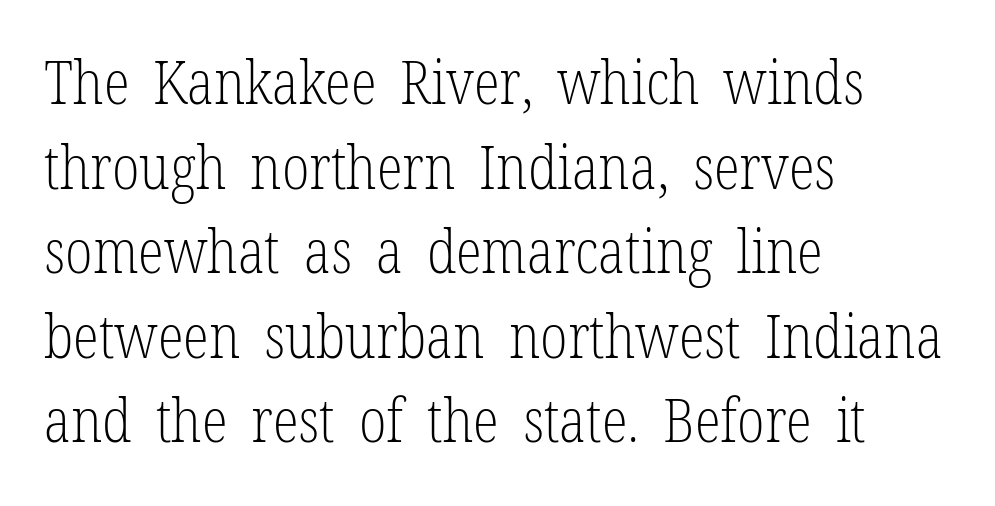
Bold? No — there's no thickening of the strokes. Classification — serif. No extra tracking has been applied to these lines. Do the letters lean? They stand straight. Compared with a centered layout, this one pins lines to the left instead. Here the designer chose a conventional face with non-uniform glyph widths.
